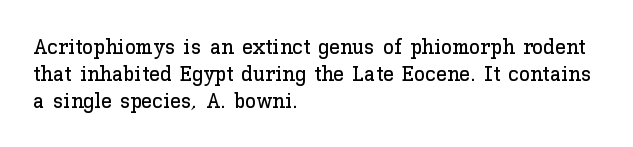
Is the block centered? No — it sits flush against the left margin. Beneath every word, the page is bare. What stands out about the letter spacing? Nothing — it is the standard amount. The lettering stays uniformly vertical, giving the passage a roman look.
